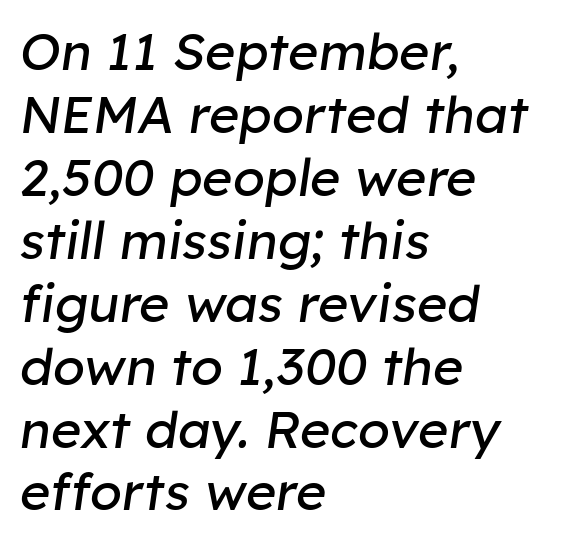
Q: Is the text bold? A: No.
Q: Is the text italic (slanted)? A: Yes, it leans right by about 8 degrees.
Q: Is the text underlined? A: No.
Q: How is the paragraph aligned? A: Left-aligned.
Q: Is the spacing between letters normal or unusually wide? A: Normal.
Q: Width (condensed, normal, or wide)? A: Normal.
Q: Stroke contrast? A: Low.
Q: x-height? A: Medium.
Q: Monospaced? A: No.
